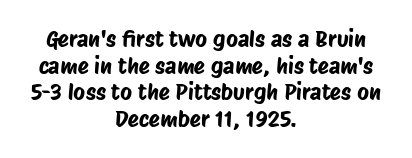
The zone under the glyphs is completely vacant. The whitespace from short lines is split evenly between both sides. This sample uses plain, unmodified letter spacing.
